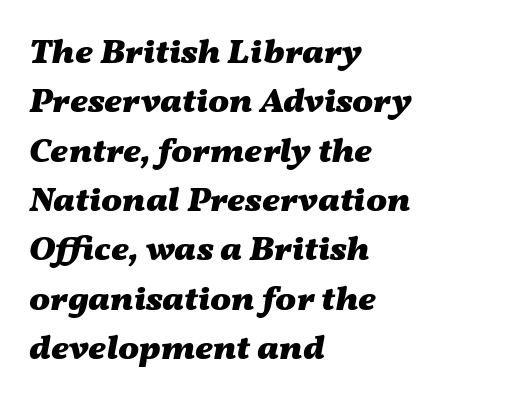
The image shows 35 px heavy, wide type, italic (leaning right); set left-aligned, normal line spacing (1.41x), normal letter spacing, not underlined; medium stroke contrast and a medium x-height.
